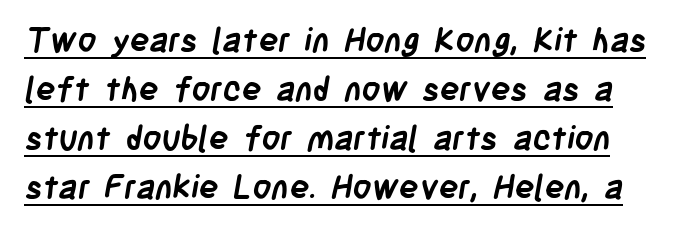
{"serif": "no", "bold": "yes", "weight": "semibold", "width": "condensed", "stroke_contrast": "low", "x_height": "large", "monospaced": "no", "underline": "yes", "line_spacing": "normal", "line_spacing_ratio": 1.48, "letter_spacing": "normal", "letter_spacing_em": 0.0, "glyph_px": 33}
